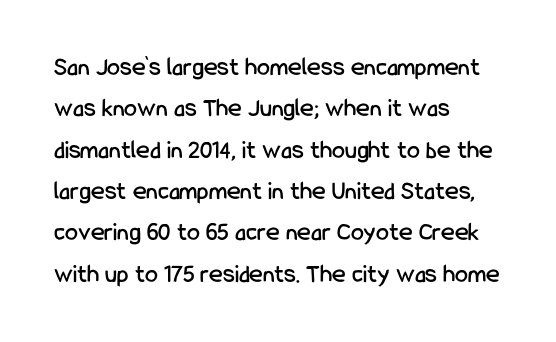
Q: Is the text italic (slanted)? A: No, it is upright.
Q: Is the text underlined? A: No.
Q: How is the paragraph aligned? A: Left-aligned.
Q: Is the spacing between letters normal or unusually wide? A: Normal.
Q: Is the spacing between lines tight, normal or loose? A: Normal.
